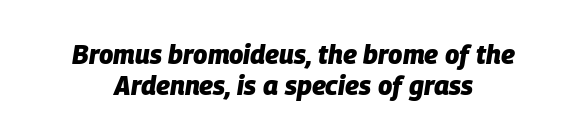
{"italic": "yes", "lean": "right", "slant_degrees": 9, "bold": "yes", "underline": "no", "align": "center", "line_spacing_ratio": 1.18, "letter_spacing": "normal", "letter_spacing_em": 0.0, "glyph_px": 26}
